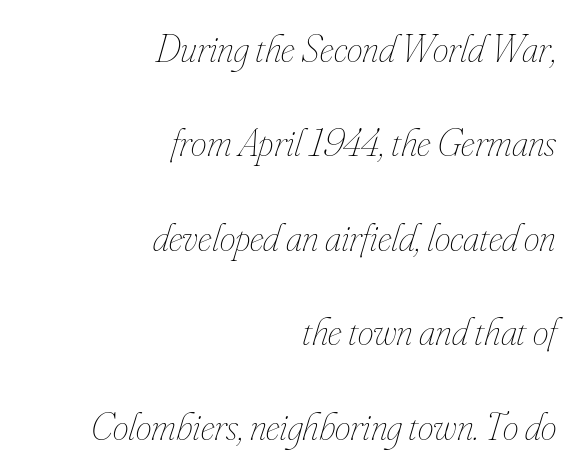
Looks like regular typesetting: each glyph gets only the width it needs. The glyphs are unaccompanied by any horizontal stroke below them. Notice the wide empty band between every row — that's loose leading. Is the letter spacing exaggerated? No — it looks like the ordinary default. Caption: face not bold, strokes unweighted. The rendering applies a slant to the glyphs.
